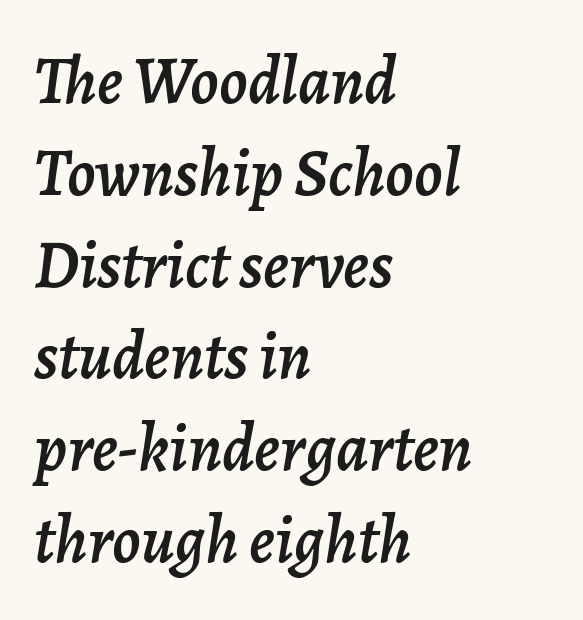
{"italic": "yes", "lean": "right", "slant_degrees": 7, "width": "normal", "stroke_contrast": "low", "x_height": "medium", "monospaced": "no", "underline": "no", "align": "left", "line_spacing": "normal", "line_spacing_ratio": 1.37, "letter_spacing": "normal", "letter_spacing_em": 0.0, "glyph_px": 67}
